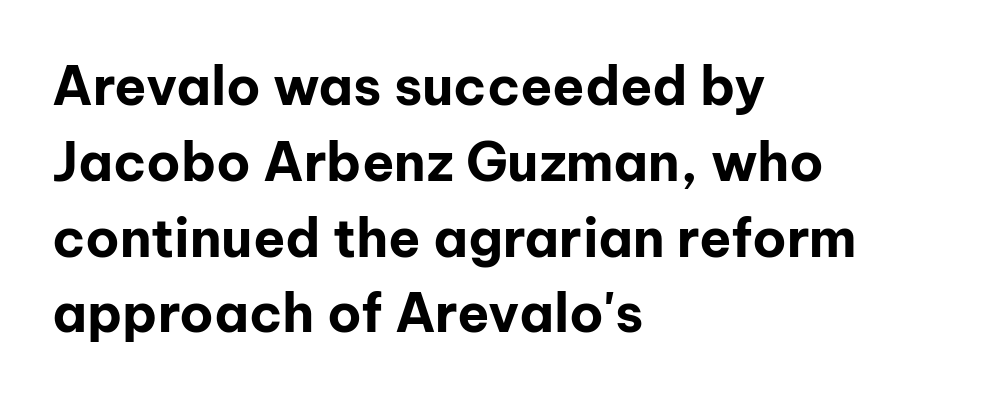
{"serif": "no", "italic": "no", "bold": "yes", "weight": "bold", "width": "normal", "stroke_contrast": "low", "x_height": "medium", "monospaced": "no", "underline": "no", "align": "left", "line_spacing": "normal", "line_spacing_ratio": 1.43, "letter_spacing": "normal", "letter_spacing_em": 0.0, "glyph_px": 53}
